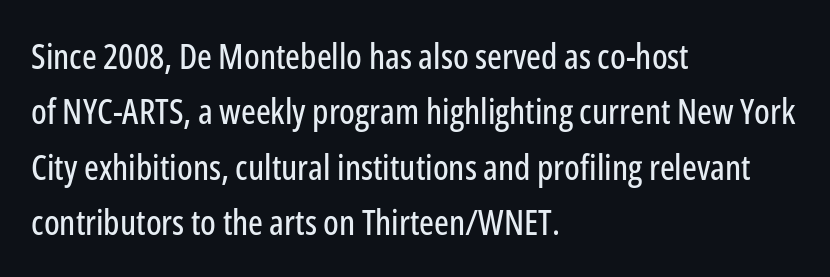
{"serif": "no", "italic": "no", "width": "condensed", "stroke_contrast": "low", "x_height": "medium", "monospaced": "no", "underline": "no", "align": "left", "line_spacing": "normal", "line_spacing_ratio": 1.58, "letter_spacing": "normal", "letter_spacing_em": 0.0, "glyph_px": 35}
